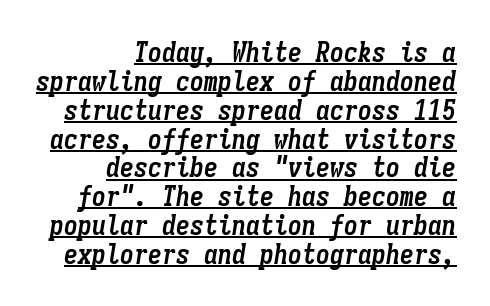
{"italic": "yes", "lean": "right", "slant_degrees": 9, "bold": "yes", "weight": "semibold", "width": "condensed", "stroke_contrast": "low", "x_height": "medium", "monospaced": "yes", "underline": "yes", "align": "right", "line_spacing": "tight", "line_spacing_ratio": 1.03, "letter_spacing": "normal", "letter_spacing_em": 0.0, "glyph_px": 28}
